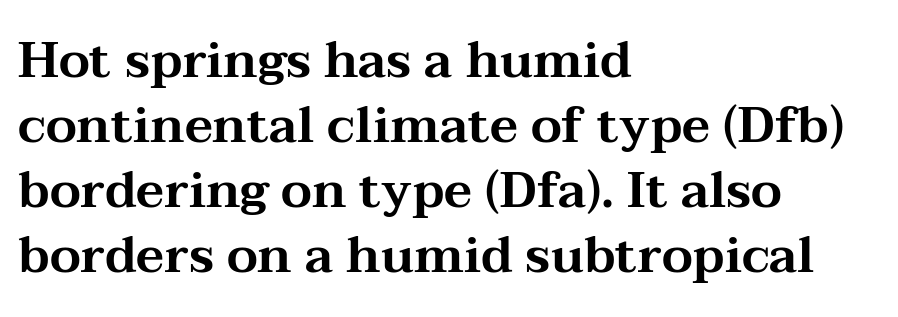
{"serif": "yes", "italic": "no", "width": "wide", "stroke_contrast": "medium", "x_height": "medium", "monospaced": "no", "underline": "no", "align": "left", "line_spacing": "normal", "line_spacing_ratio": 1.3, "letter_spacing": "normal", "letter_spacing_em": 0.0, "glyph_px": 50}
